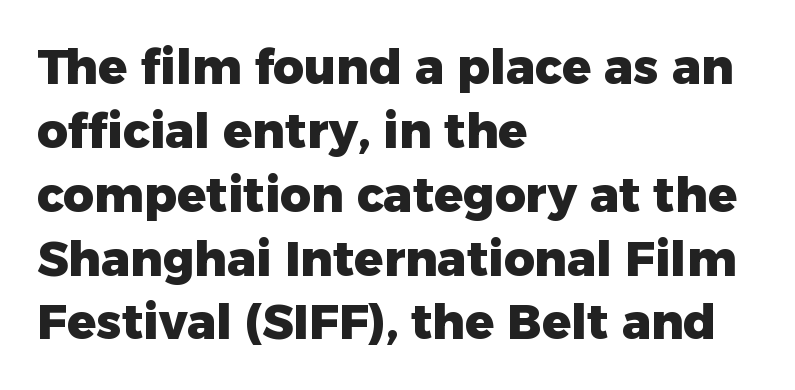
The horizontal fit of the characters is conventional and even. These lines are composed in type without serifs. Emphasis by weight is at full strength: bold. Visually the block forms a straight wall on the left and a jagged coastline on the right.
